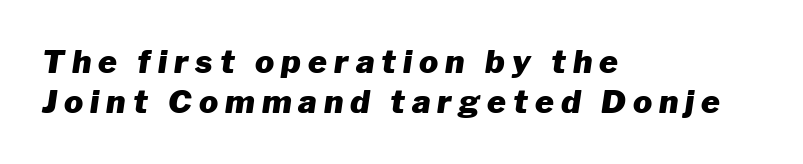
The rendering uses natural spacing where letterforms have individual widths. Quick note: italic. Line beginnings align vertically; line endings do not. Vertical spacing — default. The space directly below the letters is spotless.
